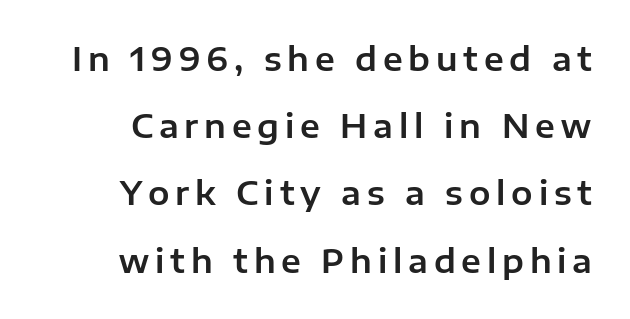
Q: Is the text italic (slanted)? A: No, it is upright.
Q: Is the typeface a serif or a sans-serif typeface? A: Sans-serif.
Q: Is the text underlined? A: No.
Q: Is the spacing between lines tight, normal or loose? A: Loose.
Q: Width (condensed, normal, or wide)? A: Normal.
Q: Stroke contrast? A: Low.
Q: x-height? A: Medium.
Q: Monospaced? A: No.
